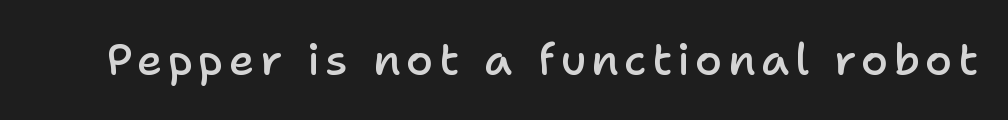
Rendered with straight, roman letterforms. Are there feet on the stems? There aren't — it's a sans. On the weight axis this lands at semibold, roughly 600. Honestly, there is no underline to notice here at all. The letters advance in unequal steps, a hallmark of proportional type.
